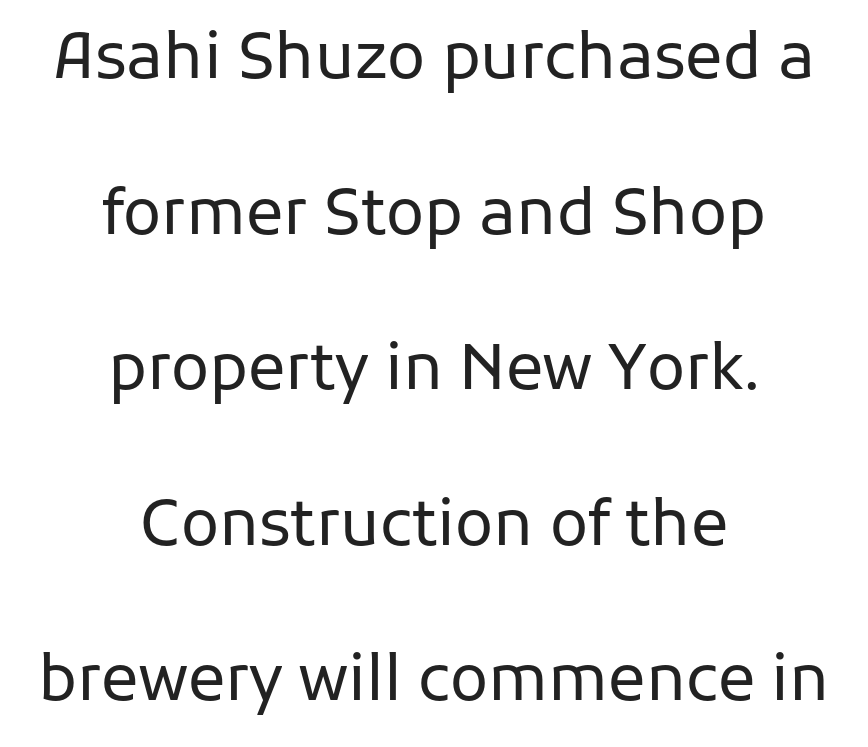
Q: Is the text bold? A: No.
Q: Is the text italic (slanted)? A: No, it is upright.
Q: Is the typeface a serif or a sans-serif typeface? A: Sans-serif.
Q: Is the text underlined? A: No.
Q: How is the paragraph aligned? A: Centered.
Q: Is the spacing between letters normal or unusually wide? A: Normal.
Q: Is the spacing between lines tight, normal or loose? A: Loose.
Q: Width (condensed, normal, or wide)? A: Normal.
Q: Stroke contrast? A: Low.
Q: x-height? A: Medium.
Q: Monospaced? A: No.
